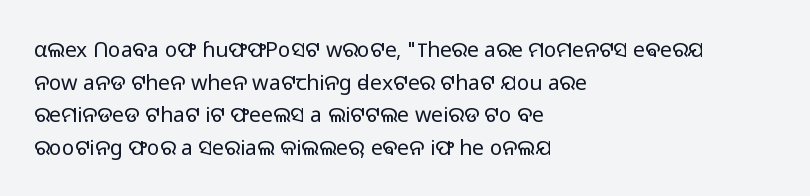
The axis of the letterforms is exactly vertical. Here the glyphs are tracked normally, forming tight word shapes. Descenders hang freely into open space. Line beginnings align vertically; line endings do not. The rows are spaced the way most documents space them.
